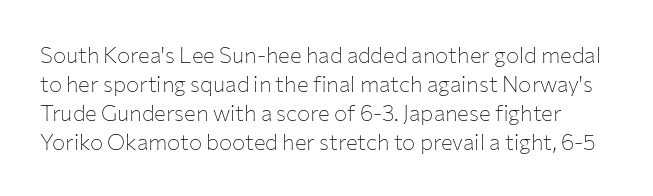
Q: Is the text bold? A: No.
Q: Is the text italic (slanted)? A: No, it is upright.
Q: Is the text underlined? A: No.
Q: Is the spacing between letters normal or unusually wide? A: Normal.
Q: Is the spacing between lines tight, normal or loose? A: Normal.
